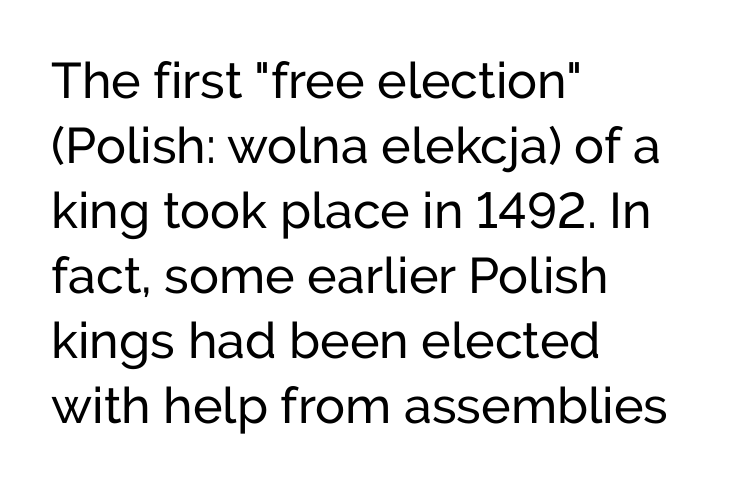
Q: Is the text bold? A: No.
Q: Is the text italic (slanted)? A: No, it is upright.
Q: Is the typeface a serif or a sans-serif typeface? A: Sans-serif.
Q: Is the text underlined? A: No.
Q: How is the paragraph aligned? A: Left-aligned.
Q: Is the spacing between letters normal or unusually wide? A: Normal.
Q: Is the spacing between lines tight, normal or loose? A: Normal.
Q: Width (condensed, normal, or wide)? A: Normal.
Q: Stroke contrast? A: Low.
Q: x-height? A: Medium.
Q: Monospaced? A: No.
